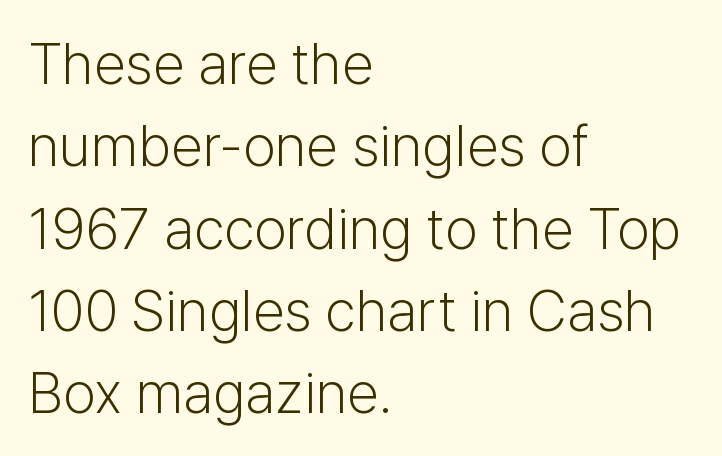
Ordinary non-slanted type is in use. You could not count columns in this text — the font is proportionally spaced. Are there feet on the stems? There aren't — it's a sans. Does extra space separate the letters? No, they use regular spacing. Each row of text sits above clean, open space.
